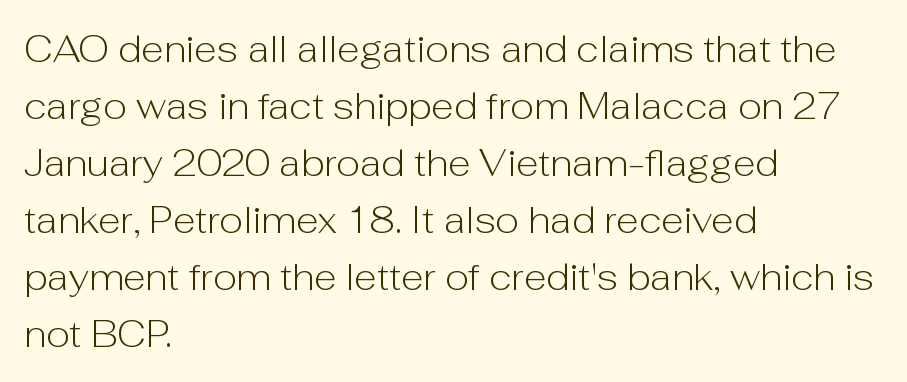
Q: Is the text bold? A: No.
Q: Is the text italic (slanted)? A: No, it is upright.
Q: Is the typeface a serif or a sans-serif typeface? A: Sans-serif.
Q: Is the text underlined? A: No.
Q: How is the paragraph aligned? A: Left-aligned.
Q: Is the spacing between letters normal or unusually wide? A: Normal.
Q: Is the spacing between lines tight, normal or loose? A: Normal.
Q: Width (condensed, normal, or wide)? A: Normal.
Q: Stroke contrast? A: Low.
Q: x-height? A: Medium.
Q: Monospaced? A: No.
